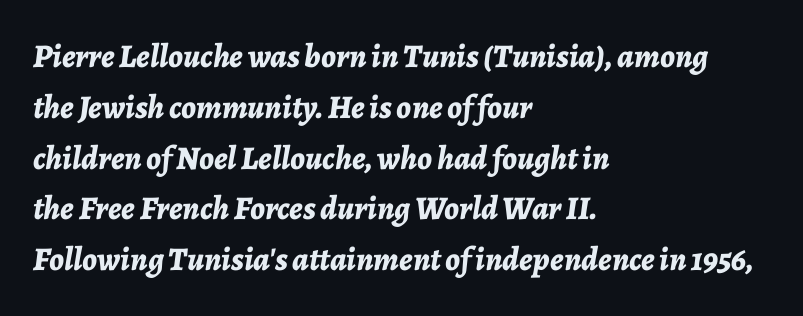
Stroke thickness is high; the sample reads as a true bold. The lines sit at an ordinary, default distance from one another. The face used here is proportionally spaced, like ordinary book or web type. Decoration check: the copy has no underline.
